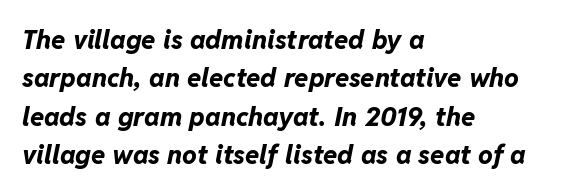
{"italic": "yes", "lean": "right", "slant_degrees": 11, "bold": "yes", "underline": "no", "align": "left", "line_spacing": "normal", "line_spacing_ratio": 1.48, "letter_spacing": "normal", "letter_spacing_em": 0.0, "glyph_px": 26}
